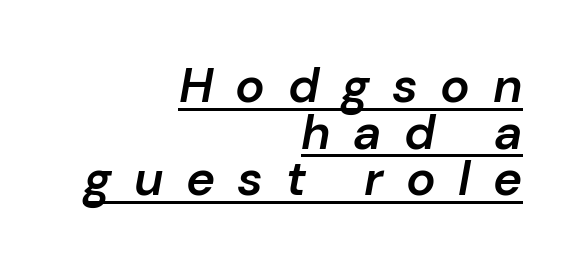
The image shows 49 px semibold type, italic (leaning right); set right-aligned, tight line spacing (0.95x), unusually wide letter spacing (+0.46 em), underlined; low stroke contrast and a medium x-height.
